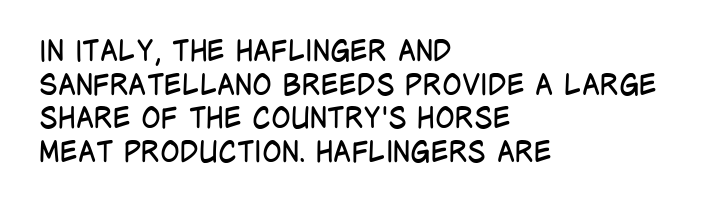
Q: Is the text bold? A: No.
Q: Is the text italic (slanted)? A: No, it is upright.
Q: Is the typeface a serif or a sans-serif typeface? A: Sans-serif.
Q: Is the text underlined? A: No.
Q: How is the paragraph aligned? A: Left-aligned.
Q: Is the spacing between letters normal or unusually wide? A: Normal.
Q: Width (condensed, normal, or wide)? A: Condensed.
Q: Stroke contrast? A: Low.
Q: x-height? A: Large.
Q: Monospaced? A: No.
